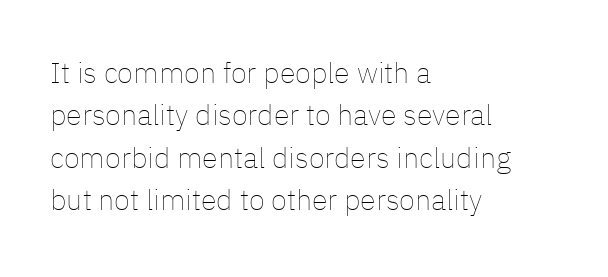
{"italic": "no", "bold": "no", "weight": "thin", "width": "normal", "stroke_contrast": "low", "x_height": "medium", "monospaced": "no", "underline": "no", "align": "left", "line_spacing": "normal", "line_spacing_ratio": 1.46, "letter_spacing": "normal", "letter_spacing_em": 0.0, "glyph_px": 29}
